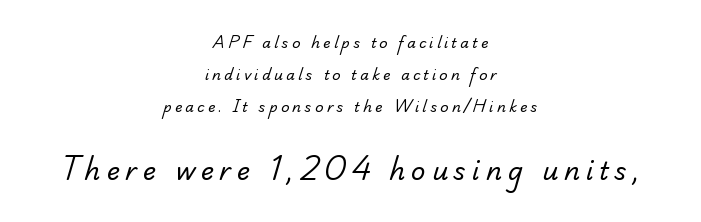
The image shows 25 px text type; set centered, loose line spacing (2.29x), unusually wide letter spacing (+0.23 em), not underlined; the second (bottom) block is 1.79x larger.
